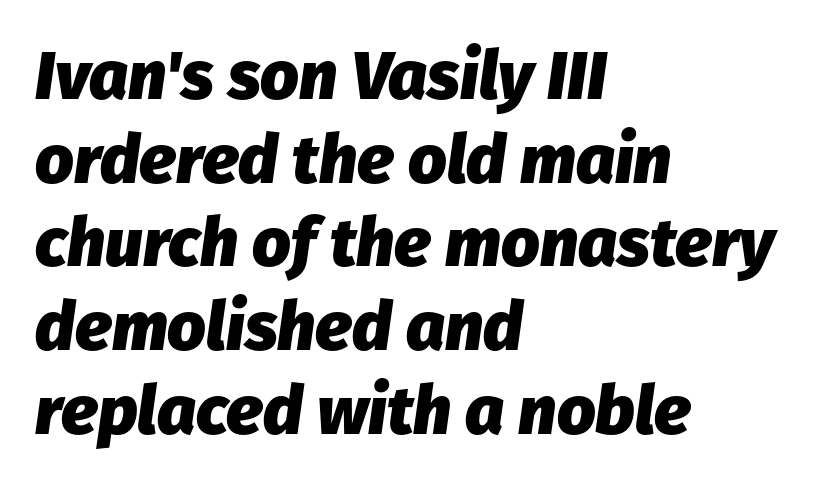
A typesetter would call this proportional, since set widths differ per character. Spacing between characters is what you'd get straight out of the box. The glyphs are unaccompanied by any horizontal stroke below them. Pretty heavy lettering here — definitely bold.
